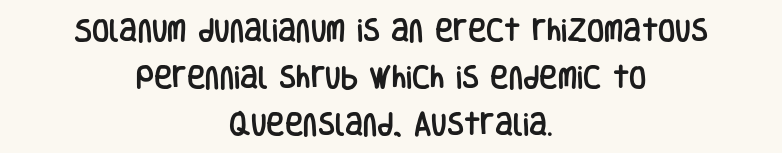
{"italic": "no", "underline": "no", "align": "center", "line_spacing_ratio": 1.88, "letter_spacing": "normal", "letter_spacing_em": 0.0, "glyph_px": 25}
